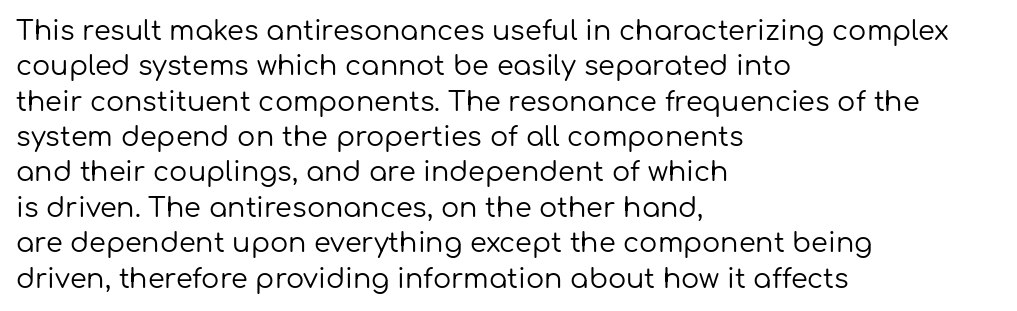
{"italic": "no", "bold": "no", "underline": "no", "align": "left", "line_spacing": "normal", "line_spacing_ratio": 1.31, "letter_spacing": "normal", "letter_spacing_em": 0.0, "glyph_px": 27}
